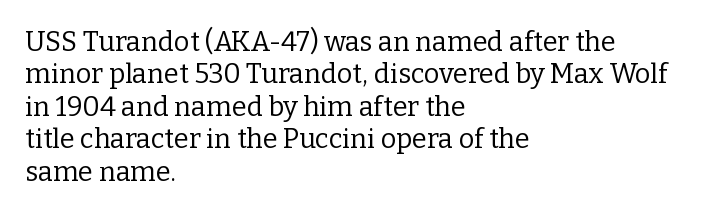
{"italic": "no", "bold": "no", "underline": "no", "align": "left", "line_spacing_ratio": 1.2, "letter_spacing": "normal", "letter_spacing_em": 0.0, "glyph_px": 27}
